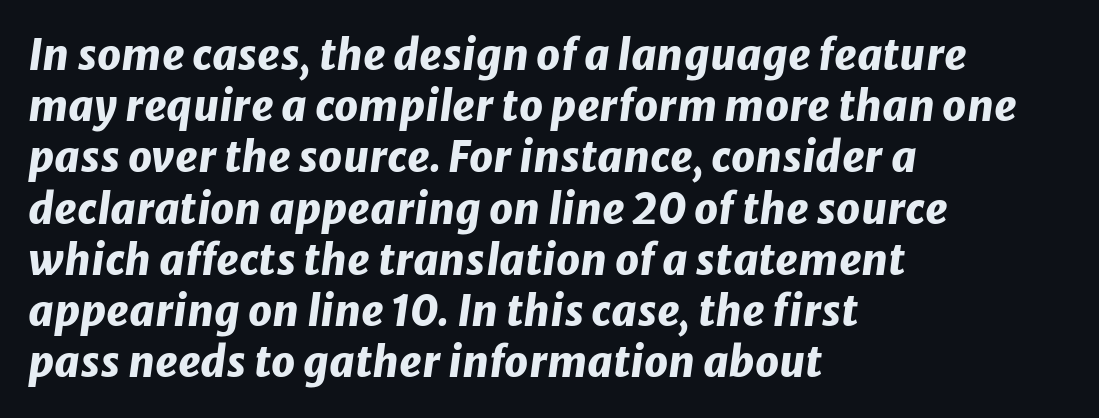
Is the type bold? Yes — the strokes are clearly thick and heavy. Compared with typical body copy, the letter spacing here is the same. Compared with ordinary roman type, these characters are visibly tilted. The area under the type is left untouched. The ragged edge is on the right, which tells us the setting is flush left.
